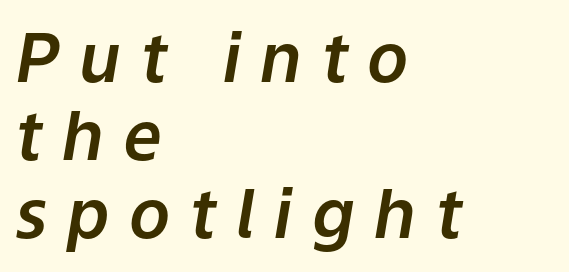
{"italic": "yes", "lean": "right", "slant_degrees": 9, "width": "normal", "stroke_contrast": "low", "x_height": "medium", "monospaced": "no", "underline": "no", "align": "left", "line_spacing": "tight", "line_spacing_ratio": 1.15, "letter_spacing": "wide", "letter_spacing_em": 0.29, "glyph_px": 68}
